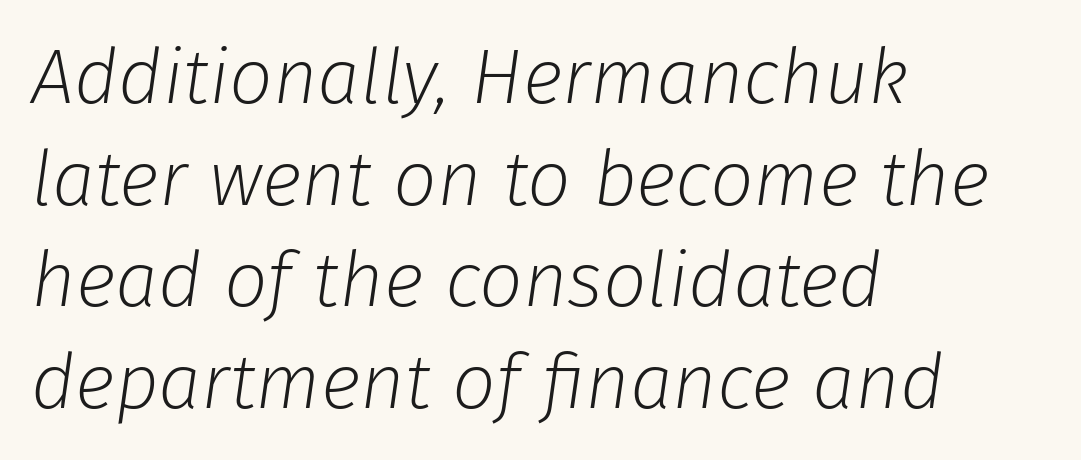
Q: Is the text bold? A: No.
Q: Is the text italic (slanted)? A: Yes, it leans right by about 8 degrees.
Q: Is the text underlined? A: No.
Q: How is the paragraph aligned? A: Left-aligned.
Q: Is the spacing between letters normal or unusually wide? A: Normal.
Q: Is the spacing between lines tight, normal or loose? A: Normal.
Q: Width (condensed, normal, or wide)? A: Normal.
Q: Stroke contrast? A: Low.
Q: x-height? A: Medium.
Q: Monospaced? A: No.
